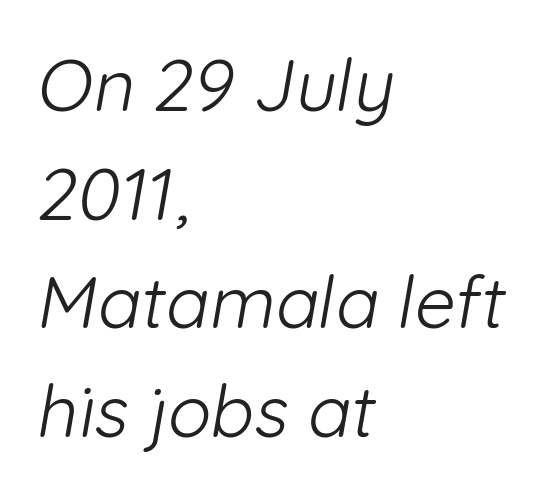
I'd call this a sans setting — the letters go barefoot. Stroke thickness stays within the range of a standard reading face or lighter. These lines are set flush left with a ragged right edge. This sample has the flowing, uneven cadence of proportional lettering. Interline gaps are of average width in this sample.
